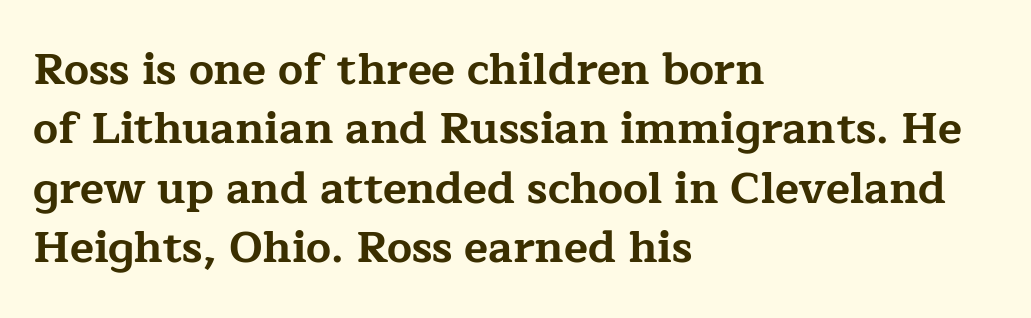
Q: Is the text bold? A: Yes.
Q: Is the text italic (slanted)? A: No, it is upright.
Q: Is the typeface a serif or a sans-serif typeface? A: Serif.
Q: Is the text underlined? A: No.
Q: How is the paragraph aligned? A: Left-aligned.
Q: Is the spacing between letters normal or unusually wide? A: Normal.
Q: Is the spacing between lines tight, normal or loose? A: Normal.
Q: Width (condensed, normal, or wide)? A: Wide.
Q: Stroke contrast? A: Low.
Q: x-height? A: Medium.
Q: Monospaced? A: No.
